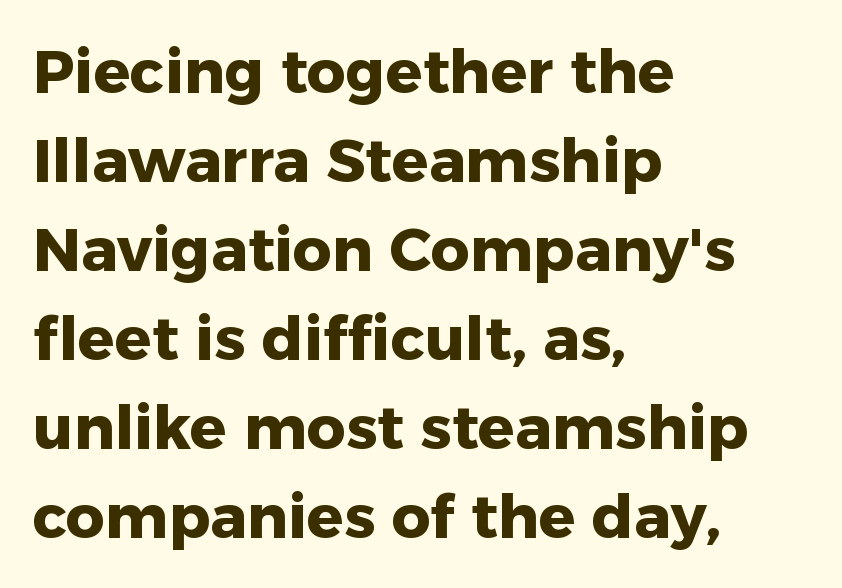
The image shows 61 px heavy sans-serif type, upright; set left-aligned, normal line spacing (1.46x), normal letter spacing, not underlined; low stroke contrast and a medium x-height.
